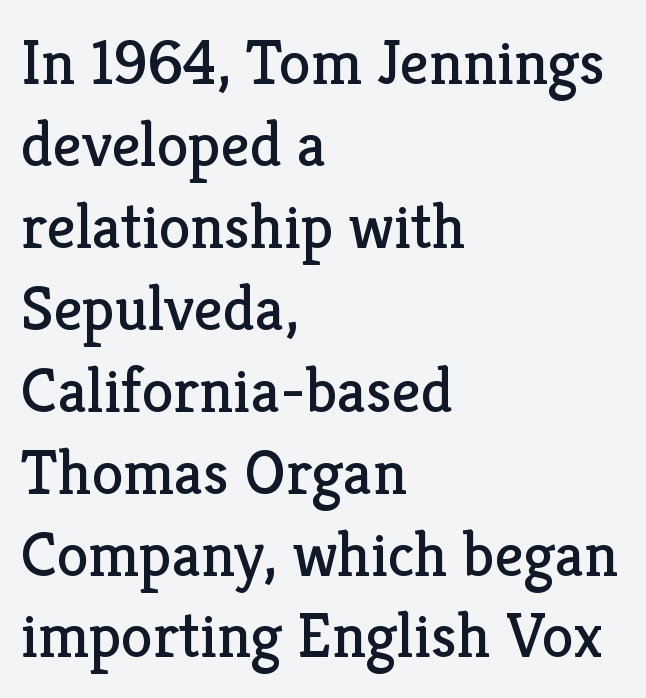
{"serif": "yes", "italic": "no", "bold": "no", "weight": "regular", "width": "normal", "stroke_contrast": "low", "x_height": "medium", "monospaced": "no", "underline": "no", "align": "left", "line_spacing": "normal", "line_spacing_ratio": 1.28, "letter_spacing": "normal", "letter_spacing_em": 0.0, "glyph_px": 64}
